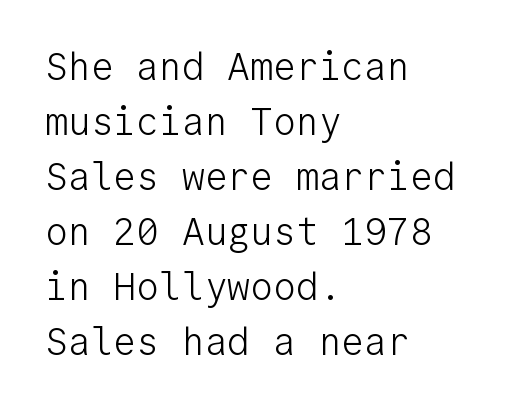
Rule under the text: the space is simply empty. The lines in this sample share a left origin and differ only in where they stop. The rendering uses typewriter-style spacing with identical character cells. The block of text has a typical density, with ordinary space between rows. Default kerning and tracking; the words read as compact shapes. No italicization has been applied; the sample stays upright.
